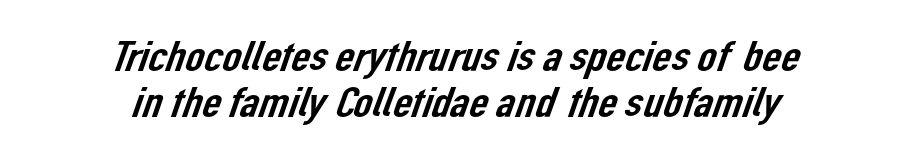
Q: Is the typeface a serif or a sans-serif typeface? A: Sans-serif.
Q: Is the text underlined? A: No.
Q: How is the paragraph aligned? A: Centered.
Q: Is the spacing between letters normal or unusually wide? A: Normal.
Q: Is the spacing between lines tight, normal or loose? A: Tight.
Q: Width (condensed, normal, or wide)? A: Normal.
Q: Stroke contrast? A: Low.
Q: x-height? A: Medium.
Q: Monospaced? A: No.
